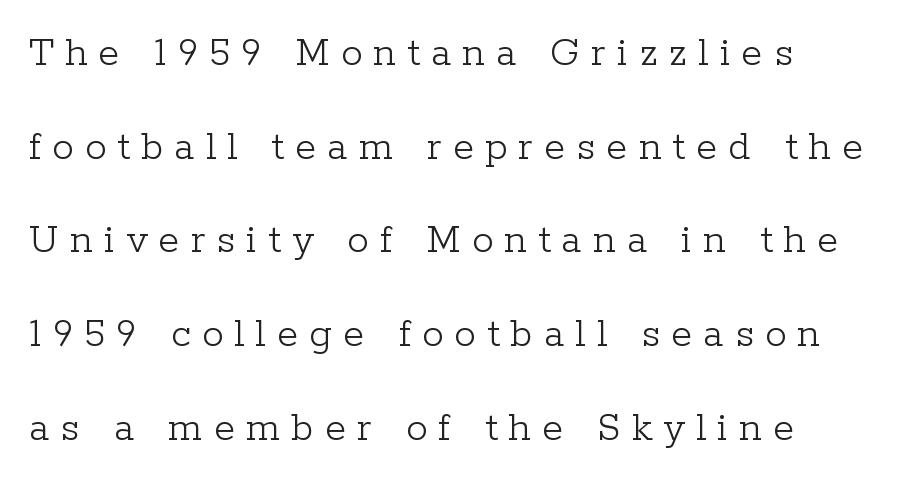
The image shows 43 px light serif type, upright; set left-aligned, loose line spacing (2.18x), unusually wide letter spacing (+0.26 em), not underlined; low stroke contrast and a medium x-height.
